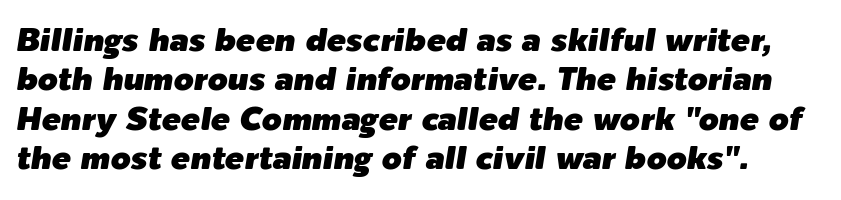
This is oblique type, the kind used for emphasis or titles. Each letter keeps its own natural width here, so spacing adapts to shape. What stands out about the letter spacing? Nothing — it is the standard amount. Lines of text with bare space underneath.
